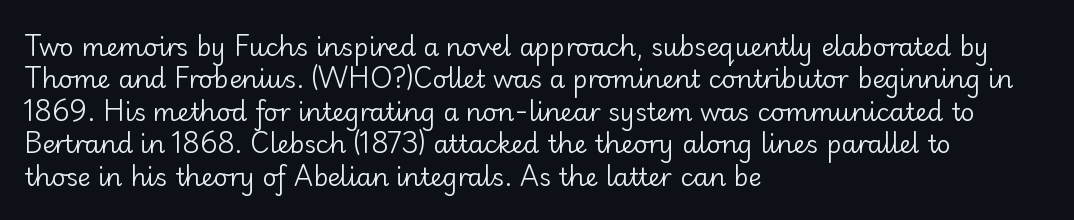
The image shows 25 px text type, upright; set left-aligned, normal line spacing (1.3x), normal letter spacing, not underlined.
